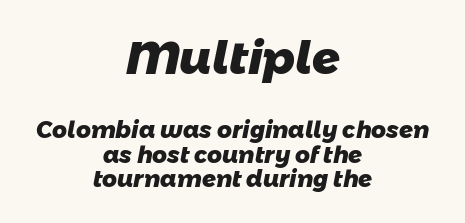
The image shows 46 px heavy sans-serif type; set centered, tight line spacing (1.07x), normal letter spacing, not underlined; the first (top) block is 2.0x larger; low stroke contrast and a medium x-height.
